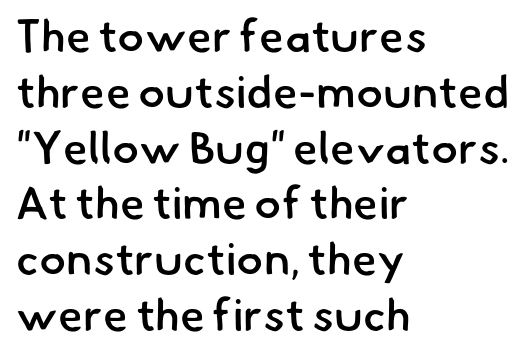
{"serif": "no", "bold": "semi", "weight": "semibold", "width": "normal", "stroke_contrast": "low", "x_height": "small", "monospaced": "no", "underline": "no", "align": "left", "line_spacing_ratio": 1.24, "letter_spacing": "normal", "letter_spacing_em": 0.0, "glyph_px": 45}
